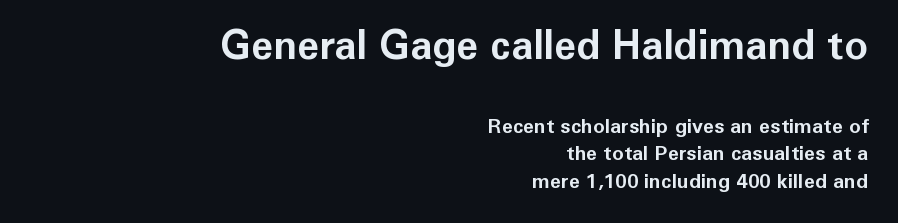
The image shows 40 px bold sans-serif type, upright; set right-aligned, normal line spacing (1.39x), normal letter spacing, not underlined; the first (top) block is 2.0x larger; low stroke contrast and a medium x-height.
